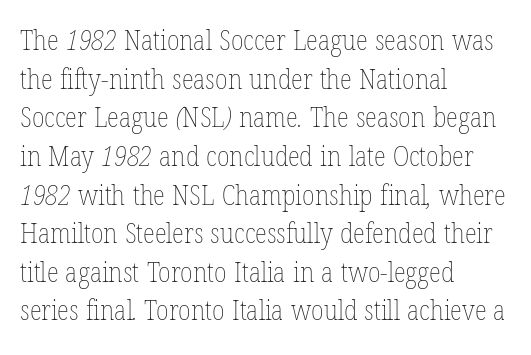
Q: Is the text bold? A: No.
Q: Is the text underlined? A: No.
Q: How is the paragraph aligned? A: Left-aligned.
Q: Is the spacing between letters normal or unusually wide? A: Normal.
Q: Is the spacing between lines tight, normal or loose? A: Normal.
Q: Width (condensed, normal, or wide)? A: Condensed.
Q: Stroke contrast? A: Low.
Q: x-height? A: Medium.
Q: Monospaced? A: No.
